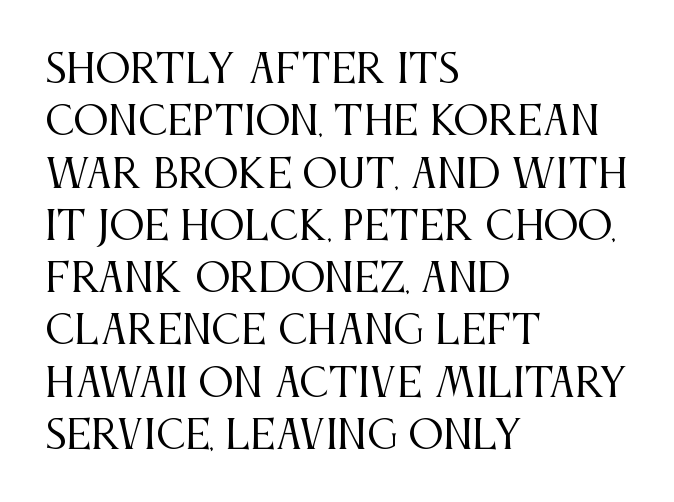
{"serif": "yes", "italic": "no", "bold": "no", "weight": "regular", "width": "condensed", "stroke_contrast": "medium", "x_height": "large", "monospaced": "no", "underline": "no", "align": "left", "line_spacing": "normal", "line_spacing_ratio": 1.34, "letter_spacing": "normal", "letter_spacing_em": 0.0, "glyph_px": 39}
